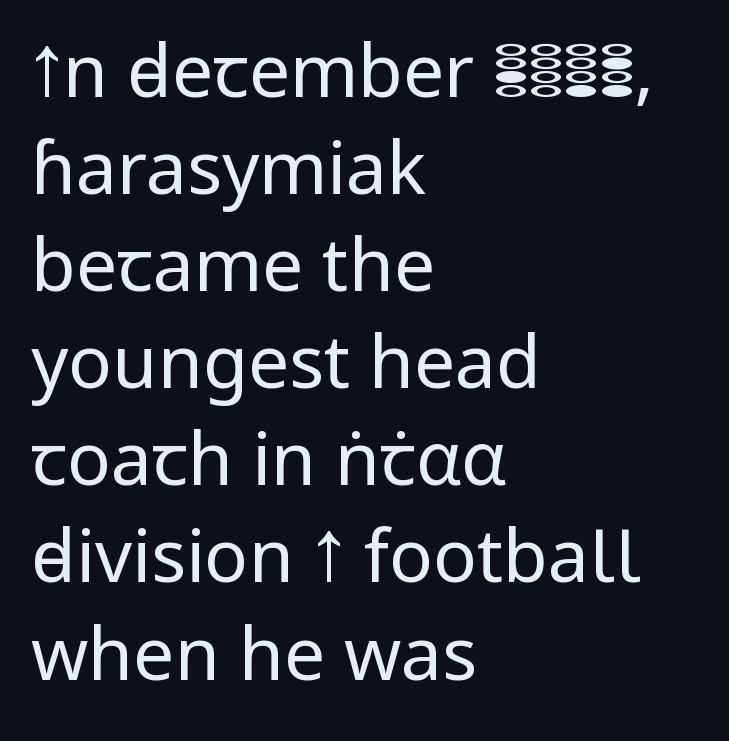
Proportional: the letters do not fall into vertical columns. No feet cap the strokes, marking this as sans-serif type. Students, observe: this is what conventionally led text looks like. Posture: straight, roman, zero tilt.
